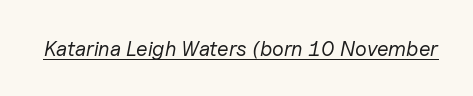
The image shows 21 px text type, italic (leaning right); set normal letter spacing, underlined.
